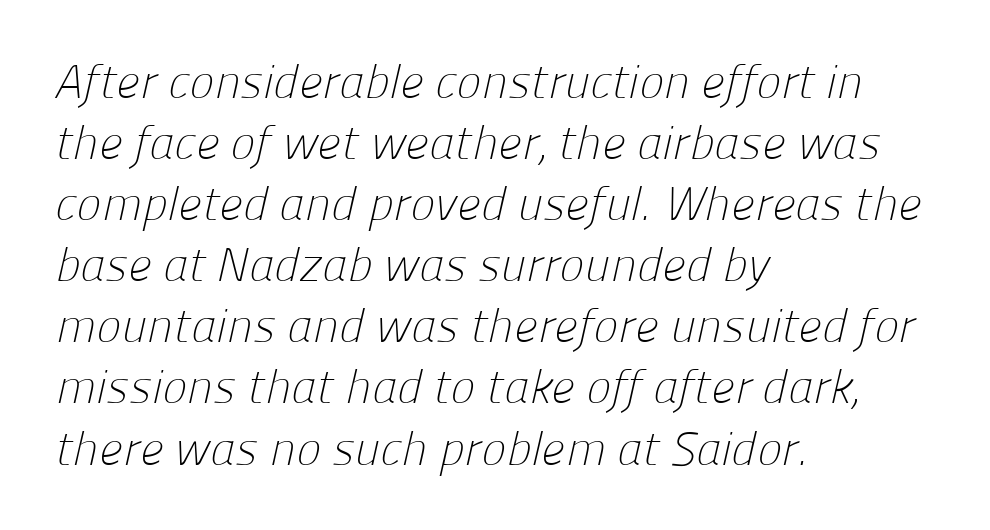
Q: Is the text bold? A: No.
Q: Is the typeface a serif or a sans-serif typeface? A: Sans-serif.
Q: Is the text underlined? A: No.
Q: How is the paragraph aligned? A: Left-aligned.
Q: Is the spacing between letters normal or unusually wide? A: Normal.
Q: Is the spacing between lines tight, normal or loose? A: Normal.
Q: Width (condensed, normal, or wide)? A: Normal.
Q: Stroke contrast? A: Low.
Q: x-height? A: Medium.
Q: Monospaced? A: No.
